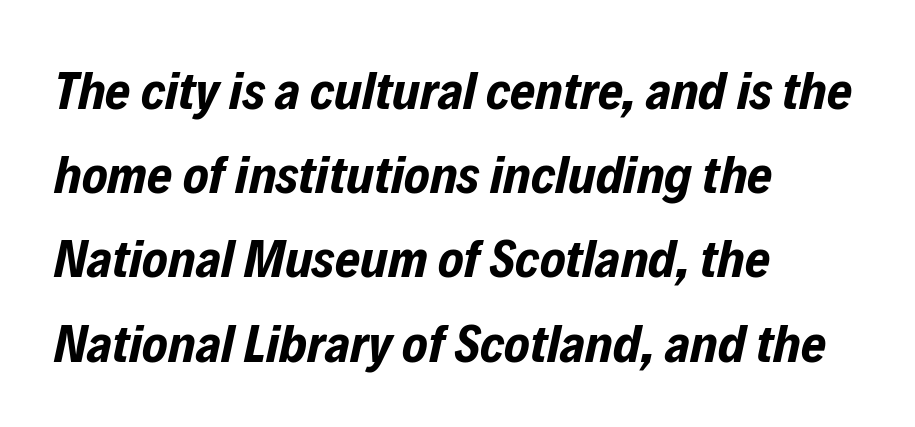
{"italic": "yes", "lean": "right", "slant_degrees": 12, "bold": "yes", "weight": "bold", "width": "condensed", "stroke_contrast": "low", "x_height": "medium", "monospaced": "no", "underline": "no", "align": "left", "line_spacing": "normal", "line_spacing_ratio": 1.56, "letter_spacing": "normal", "letter_spacing_em": 0.0, "glyph_px": 54}
